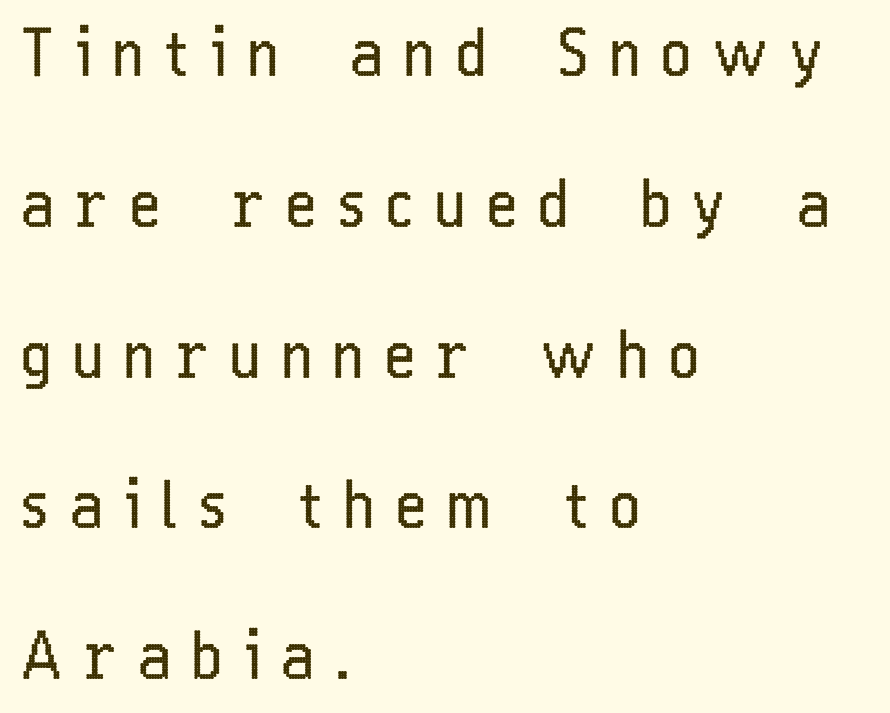
Q: Is the text bold? A: No.
Q: Is the text italic (slanted)? A: No, it is upright.
Q: Is the typeface a serif or a sans-serif typeface? A: Sans-serif.
Q: Is the text underlined? A: No.
Q: How is the paragraph aligned? A: Left-aligned.
Q: Is the spacing between letters normal or unusually wide? A: Unusually wide.
Q: Is the spacing between lines tight, normal or loose? A: Loose.
Q: Width (condensed, normal, or wide)? A: Condensed.
Q: Stroke contrast? A: Low.
Q: x-height? A: Medium.
Q: Monospaced? A: No.
